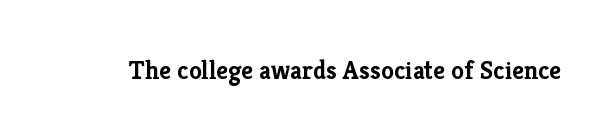
{"italic": "no", "bold": "yes", "underline": "no", "letter_spacing": "normal", "letter_spacing_em": 0.0, "glyph_px": 26}
